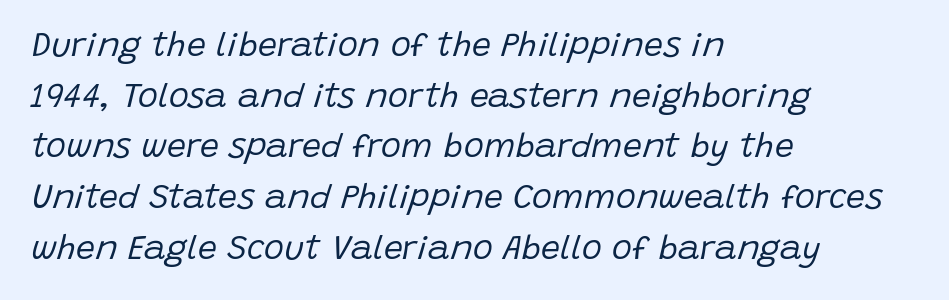
{"italic": "yes", "lean": "right", "slant_degrees": 15, "bold": "no", "weight": "regular", "width": "normal", "stroke_contrast": "low", "x_height": "large", "monospaced": "no", "underline": "no", "align": "left", "line_spacing": "normal", "line_spacing_ratio": 1.49, "letter_spacing": "normal", "letter_spacing_em": 0.0, "glyph_px": 34}
